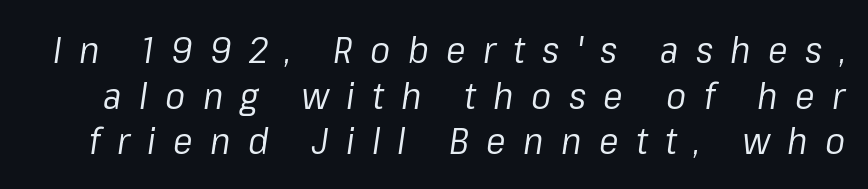
The image shows 37 px regular-weight type, italic (leaning right); set line spacing 1.23x, unusually wide letter spacing (+0.47 em), not underlined; low stroke contrast and a medium x-height.
